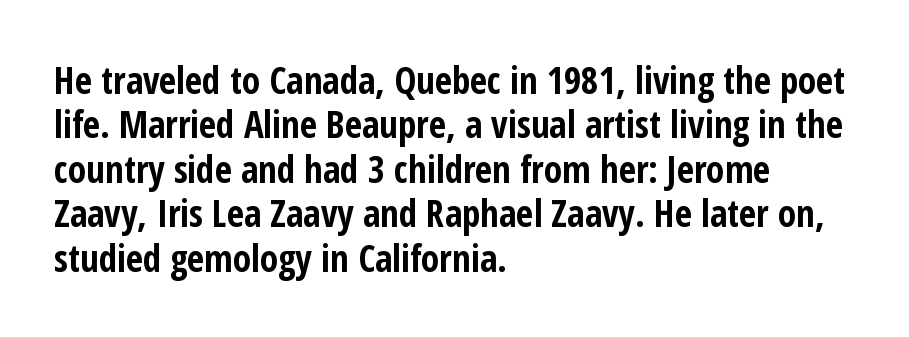
The image shows 37 px bold, condensed sans-serif type, upright; set left-aligned, line spacing 1.2x, normal letter spacing, not underlined; low stroke contrast and a medium x-height.
